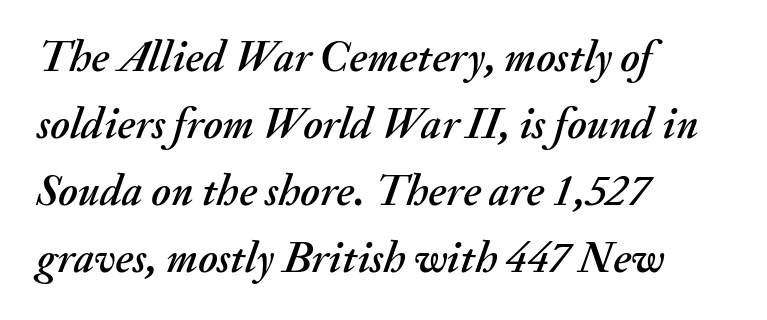
The image shows 44 px text type, italic (leaning right); set left-aligned, normal line spacing (1.52x), normal letter spacing, not underlined; medium stroke contrast and a small x-height.
